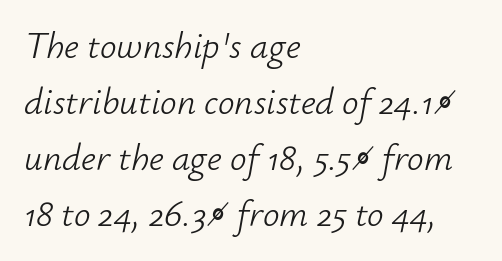
The image shows 37 px light type, italic (leaning right); set left-aligned, normal line spacing (1.51x), normal letter spacing, not underlined; low stroke contrast and a small x-height.
